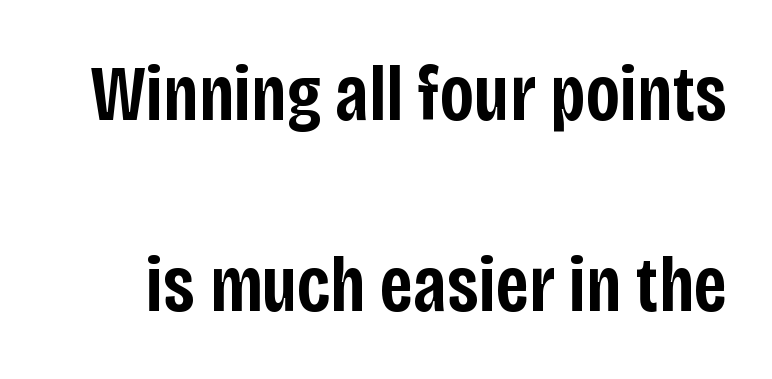
This sample has the flowing, uneven cadence of proportional lettering. The passage shown stacks its lines with a broad gap. This rendering features lettering with no underline. These lines are composed in type without serifs.
